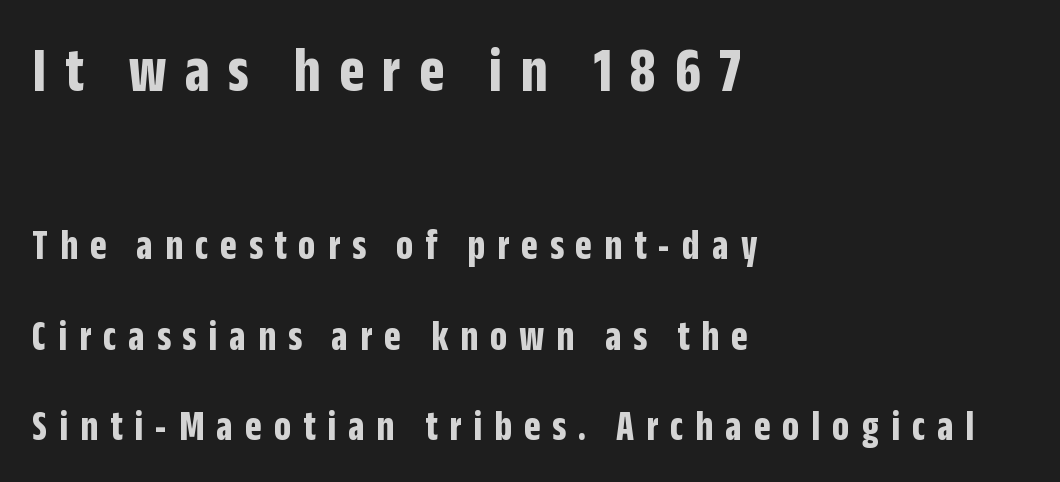
Q: Is the text bold? A: Yes.
Q: Is the text italic (slanted)? A: No, it is upright.
Q: Is the typeface a serif or a sans-serif typeface? A: Sans-serif.
Q: Is the text underlined? A: No.
Q: How is the paragraph aligned? A: Left-aligned.
Q: Is the spacing between letters normal or unusually wide? A: Unusually wide.
Q: Is the spacing between lines tight, normal or loose? A: Loose.
Q: Which block of text is set in a larger size, the first (top) or the second (bottom)? A: The first (top) one.
Q: Width (condensed, normal, or wide)? A: Condensed.
Q: Stroke contrast? A: Low.
Q: x-height? A: Large.
Q: Monospaced? A: No.
